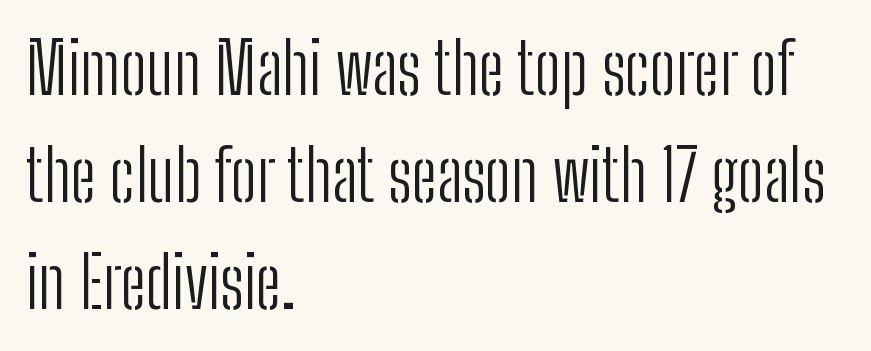
{"serif": "no", "italic": "no", "bold": "no", "weight": "light", "width": "condensed", "stroke_contrast": "low", "x_height": "medium", "monospaced": "no", "underline": "no", "align": "left", "line_spacing": "normal", "line_spacing_ratio": 1.53, "letter_spacing": "normal", "letter_spacing_em": 0.0, "glyph_px": 70}
